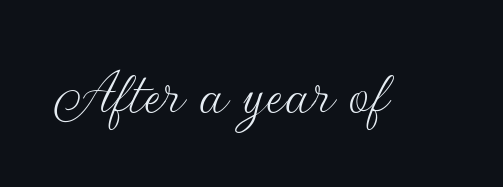
{"serif": "no", "bold": "no", "weight": "thin", "width": "normal", "stroke_contrast": "low", "x_height": "small", "monospaced": "no", "underline": "no", "letter_spacing": "normal", "letter_spacing_em": 0.0, "glyph_px": 67}
